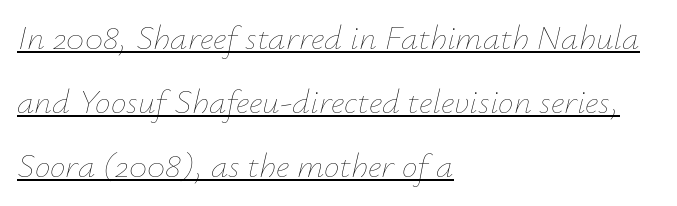
Q: Is the text bold? A: No.
Q: Is the text italic (slanted)? A: Yes, it leans right by about 12 degrees.
Q: Is the text underlined? A: Yes.
Q: How is the paragraph aligned? A: Left-aligned.
Q: Is the spacing between letters normal or unusually wide? A: Normal.
Q: Width (condensed, normal, or wide)? A: Normal.
Q: Stroke contrast? A: Low.
Q: x-height? A: Small.
Q: Monospaced? A: No.
